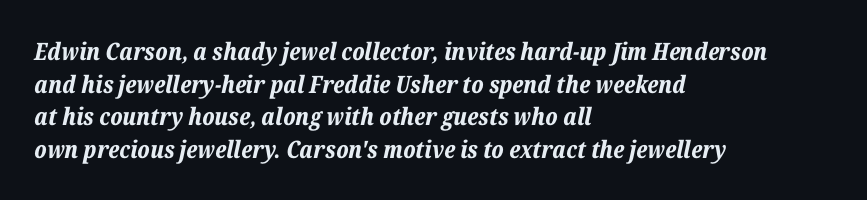
{"italic": "yes", "lean": "right", "slant_degrees": 12, "bold": "yes", "underline": "no", "align": "left", "line_spacing": "normal", "line_spacing_ratio": 1.36, "letter_spacing": "normal", "letter_spacing_em": 0.0, "glyph_px": 24}
